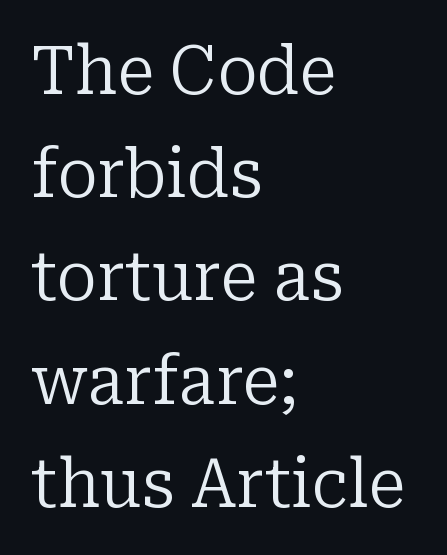
Character widths vary here, with narrow letters taking less room than wide ones. This sample is left-justified, so line endings fall wherever the words run out. The area under the type is left untouched. Look at the bottom of the vertical strokes: they flare into serifs here.
